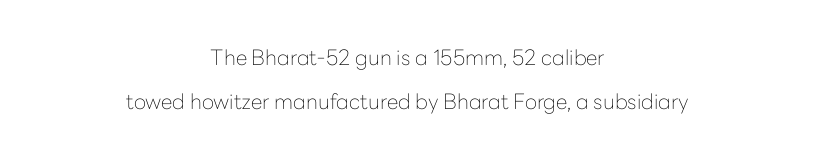
These glyphs show unthickened strokes, regular width or finer. There is no visible air inserted between adjacent glyphs. Beneath every word, the page is bare. The rendering positions every line midway between the sides. Airy leading.
